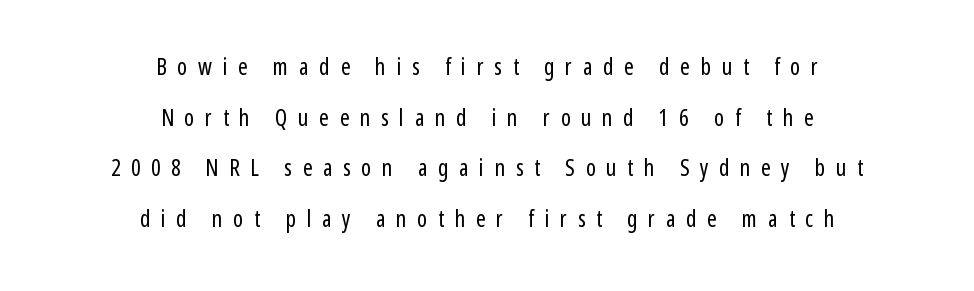
The image shows 23 px text type, upright; set centered, loose line spacing (2.2x), unusually wide letter spacing (+0.46 em), not underlined.
